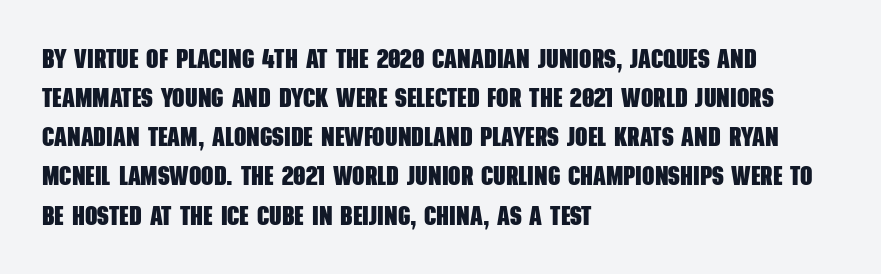
Q: Is the text bold? A: Yes.
Q: Is the text underlined? A: No.
Q: How is the paragraph aligned? A: Left-aligned.
Q: Is the spacing between letters normal or unusually wide? A: Normal.
Q: Is the spacing between lines tight, normal or loose? A: Normal.
